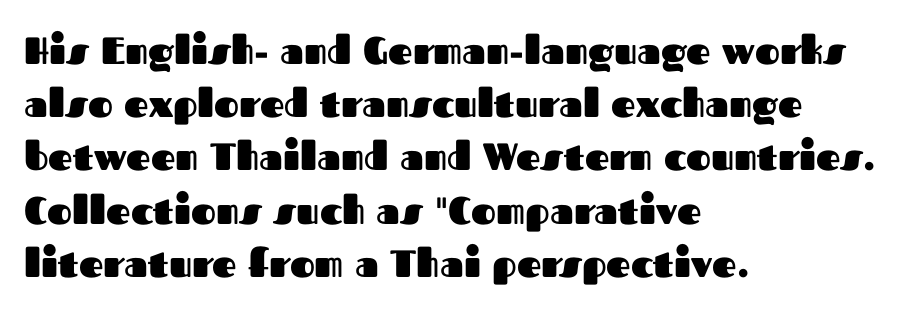
{"serif": "no", "italic": "no", "bold": "yes", "weight": "heavy", "width": "normal", "stroke_contrast": "medium", "x_height": "medium", "monospaced": "no", "underline": "no", "align": "left", "line_spacing": "normal", "line_spacing_ratio": 1.4, "letter_spacing": "normal", "letter_spacing_em": 0.0, "glyph_px": 38}
